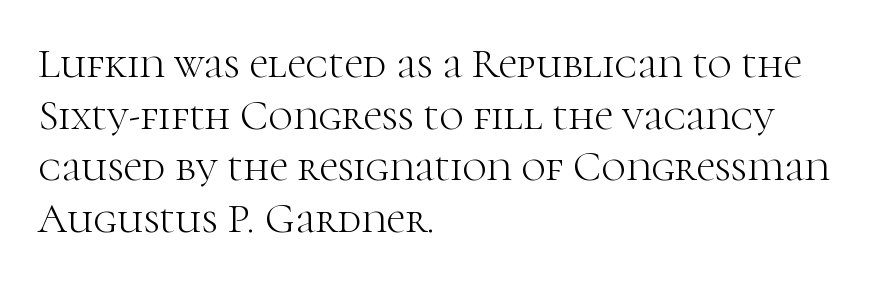
The line texture is even and compact thanks to regular tracking. These lines are rendered in a variable-pitch font. Horizontally, the lines are justified to the leading edge only. You can tell from the footed stems that serif type was used. Characters remain perfectly vertical along every line. Vertical stems look standard width or narrower in stroke.
